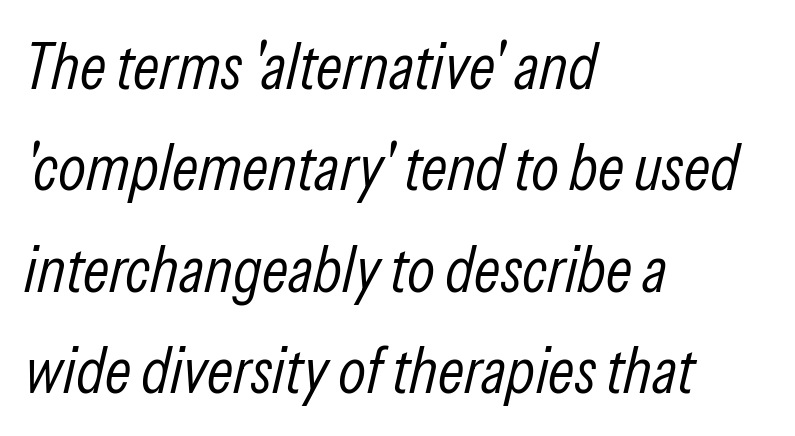
The image shows 65 px light, condensed type, italic (leaning right); set left-aligned, normal line spacing (1.56x), normal letter spacing, not underlined; low stroke contrast and a medium x-height.
